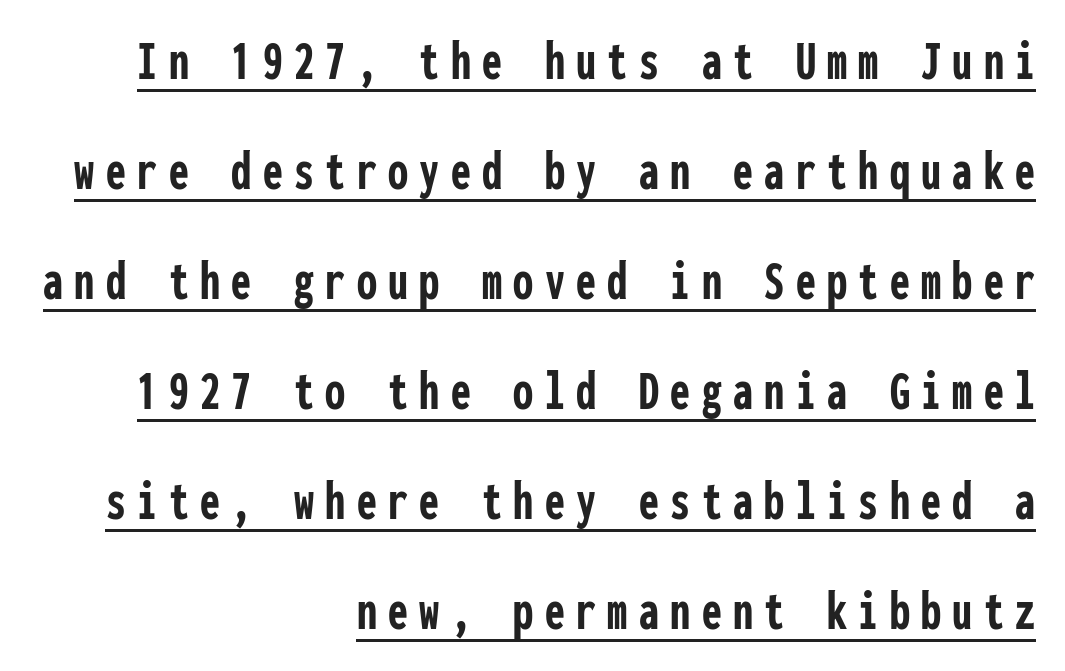
The image shows 57 px semibold, condensed sans-serif type, upright, monospaced; set right-aligned, loose line spacing (1.93x), unusually wide letter spacing (+0.2 em), underlined; low stroke contrast and a medium x-height.
